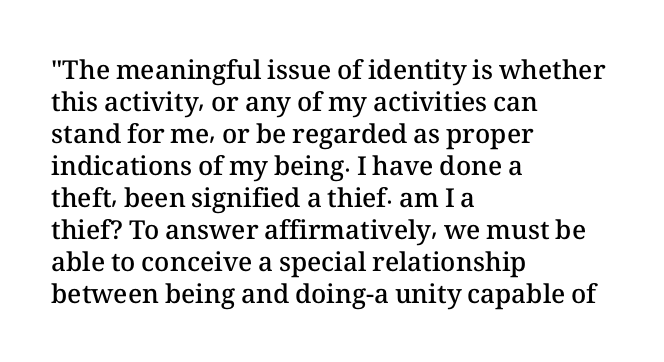
Each row of text sits above clean, open space. In CSS terms this would be text-align: left. Is the type bold? Partly — it's a semibold, heavier than regular but not fully bold. The font's upright variant was chosen for this text. Nothing unusual about the tracking: characters are spaced as the font intends.
